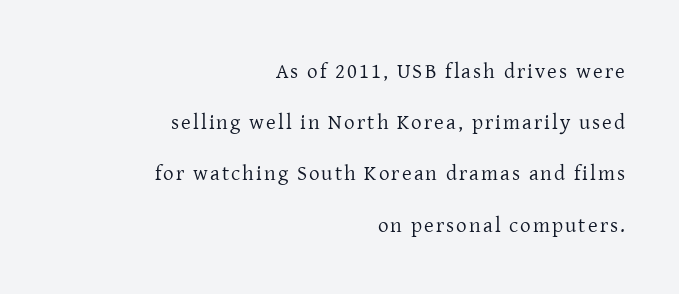
The lines are spread far apart with generous leading. The lines in this sample share a right terminus and differ only in where they begin. Heaviness? Minimal to ordinary, like unemphasized prose. Glance below the letters and you will spot only blank space. If you drew a line through each stem, it would be perfectly vertical.
